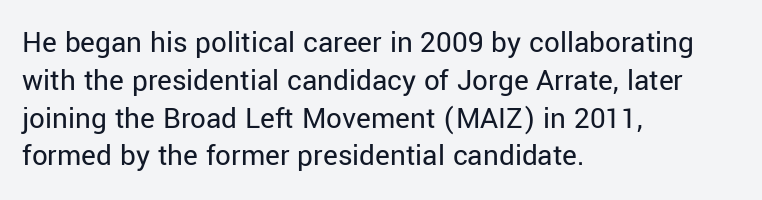
Which margin do the lines hug? The left one — the right edge is uneven. Type style note: lacks serifs. Does the lettering tilt? It doesn't — this is upright. The foot of each line stays bare and open. The horizontal fit of the characters is conventional and even.
